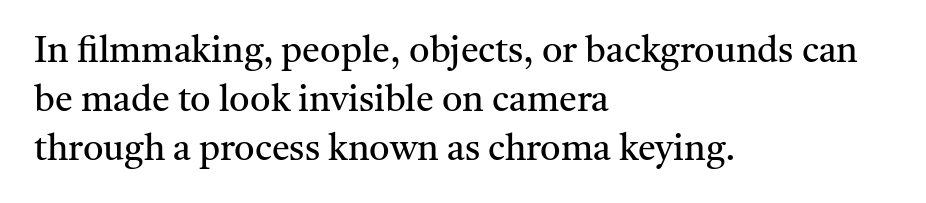
{"serif": "yes", "italic": "no", "bold": "no", "weight": "regular", "width": "normal", "stroke_contrast": "medium", "x_height": "medium", "monospaced": "no", "underline": "no", "align": "left", "line_spacing": "normal", "line_spacing_ratio": 1.36, "letter_spacing": "normal", "letter_spacing_em": 0.0, "glyph_px": 36}
